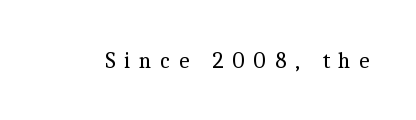
Compared with a typical body face, this is equally light or lighter still. Descenders hang freely into open space. Between one letter and the next there's a generous, obvious gap. When letters stand straight like this, we call the style roman or upright.
